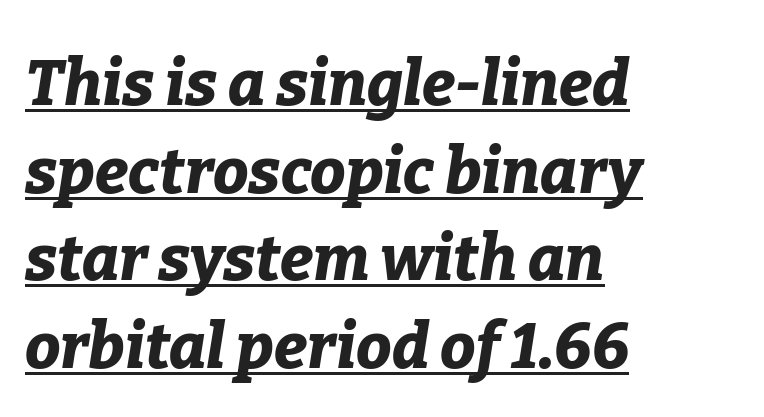
Nothing unusual about the tracking: characters are spaced as the font intends. The passage shown leans; its letterforms are oblique. Caption: lettering with a line underneath. Does the leading feel generous? No, just average. Think of a printed novel: that variable character pitch is what you see here. Bold? Absolutely — the strokes are thick and heavy.
